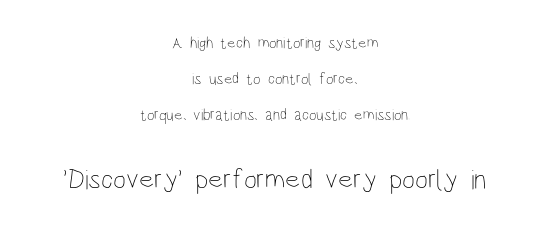
Q: Is the text bold? A: No.
Q: Is the text italic (slanted)? A: No, it is upright.
Q: Is the text underlined? A: No.
Q: How is the paragraph aligned? A: Centered.
Q: Is the spacing between letters normal or unusually wide? A: Normal.
Q: Is the spacing between lines tight, normal or loose? A: Loose.
Q: Which block of text is set in a larger size, the first (top) or the second (bottom)? A: The second (bottom) one.
Q: Width (condensed, normal, or wide)? A: Condensed.
Q: Stroke contrast? A: Low.
Q: x-height? A: Large.
Q: Monospaced? A: No.
